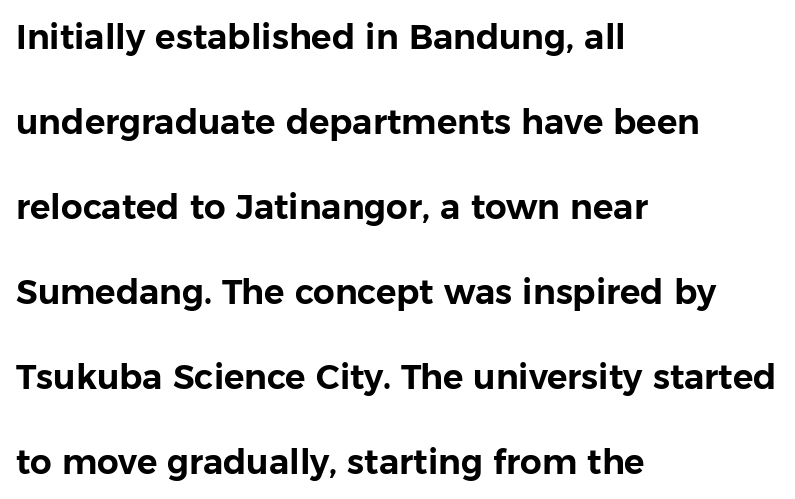
{"serif": "no", "italic": "no", "width": "normal", "stroke_contrast": "low", "x_height": "medium", "monospaced": "no", "underline": "no", "align": "left", "line_spacing": "loose", "line_spacing_ratio": 2.5, "letter_spacing": "normal", "letter_spacing_em": 0.0, "glyph_px": 34}
